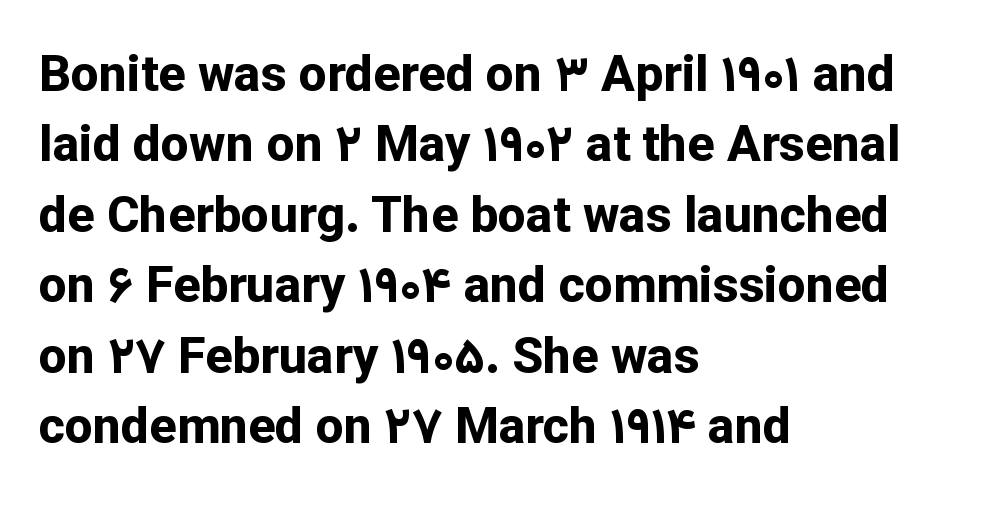
{"serif": "no", "italic": "no", "bold": "yes", "weight": "bold", "width": "normal", "stroke_contrast": "low", "x_height": "medium", "monospaced": "no", "underline": "no", "align": "left", "line_spacing": "normal", "line_spacing_ratio": 1.41, "letter_spacing": "normal", "letter_spacing_em": 0.0, "glyph_px": 50}
